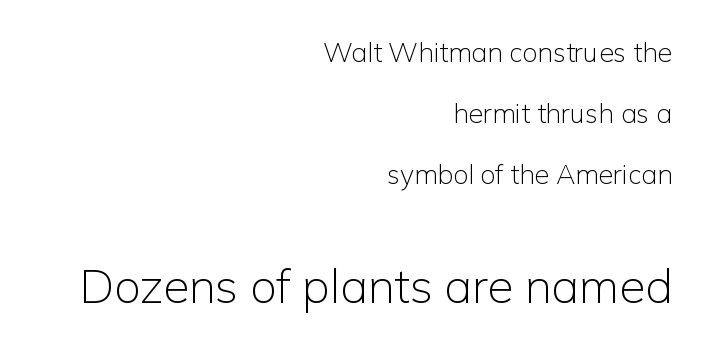
Is the type heavy? It reads as light-to-regular instead. Between these two stacked blocks, the lower one wins on size. The type is set solid horizontally, with unmodified tracking. The space beneath each line is pristine and unruled. The letters advance in unequal steps, a hallmark of proportional type.
